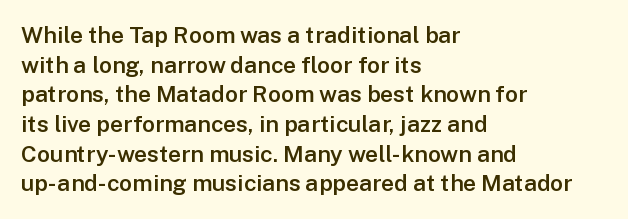
Stroke thickness is moderately raised; the sample reads as semibold. Vertical strokes here are truly vertical. The area under the type is left untouched. Summary of vertical rhythm: regular, with standard interline spacing.
